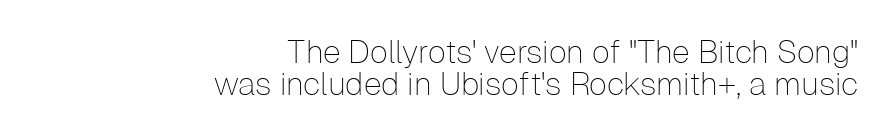
{"serif": "no", "italic": "no", "bold": "no", "weight": "thin", "width": "normal", "stroke_contrast": "low", "x_height": "medium", "monospaced": "no", "underline": "no", "align": "right", "line_spacing": "tight", "line_spacing_ratio": 1.0, "letter_spacing": "normal", "letter_spacing_em": 0.0, "glyph_px": 32}
